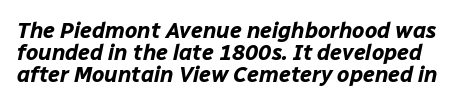
The image shows 22 px bold type, italic (leaning right); set tight line spacing (1.01x), normal letter spacing, not underlined.
